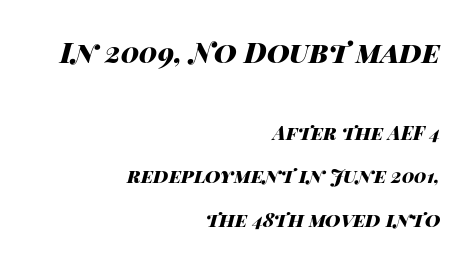
{"italic": "yes", "lean": "right", "slant_degrees": 14, "bold": "yes", "weight": "heavy", "width": "wide", "stroke_contrast": "high", "x_height": "large", "monospaced": "no", "underline": "no", "align": "right", "line_spacing": "loose", "line_spacing_ratio": 2.29, "letter_spacing": "normal", "letter_spacing_em": 0.0, "larger_block": "first", "size_ratio": 1.47, "glyph_px": 28}
